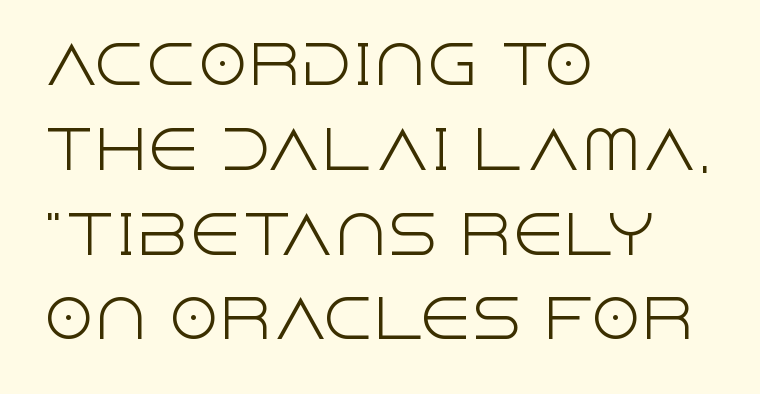
{"serif": "no", "italic": "no", "bold": "no", "weight": "light", "width": "normal", "x_height": "large", "monospaced": "no", "underline": "no", "align": "left", "line_spacing": "normal", "line_spacing_ratio": 1.63, "letter_spacing": "normal", "letter_spacing_em": 0.0, "glyph_px": 52}
